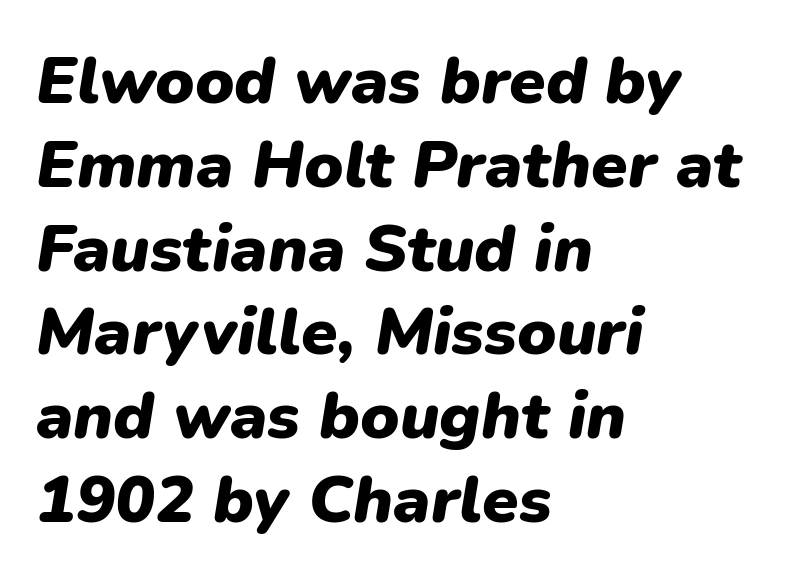
A typesetter would call this proportional, since set widths differ per character. Bare-footed words on every line. This sample uses plain, unmodified letter spacing. When letters slant like this, we call the style italic. Teacher's note: observe the even left margin — that is flush-left alignment.
